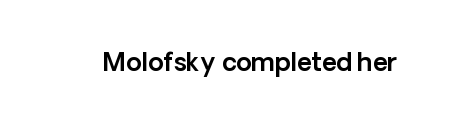
The image shows 25 px text type, upright; set normal letter spacing, not underlined.
